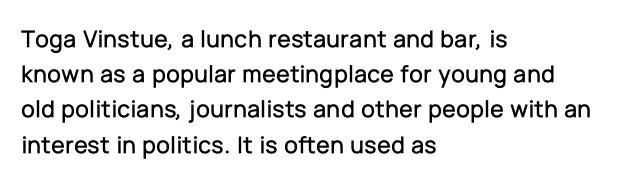
The image shows 25 px text type, upright; set left-aligned, normal line spacing (1.41x), normal letter spacing, not underlined.
